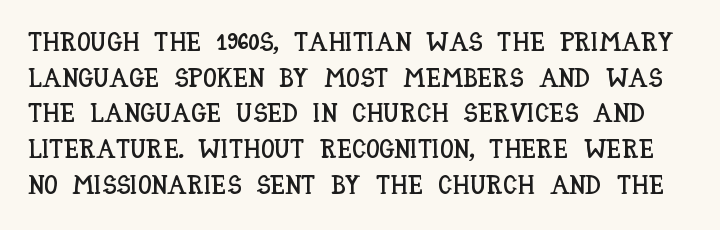
Q: Is the text italic (slanted)? A: No, it is upright.
Q: Is the text underlined? A: No.
Q: Is the spacing between letters normal or unusually wide? A: Normal.
Q: Is the spacing between lines tight, normal or loose? A: Normal.
